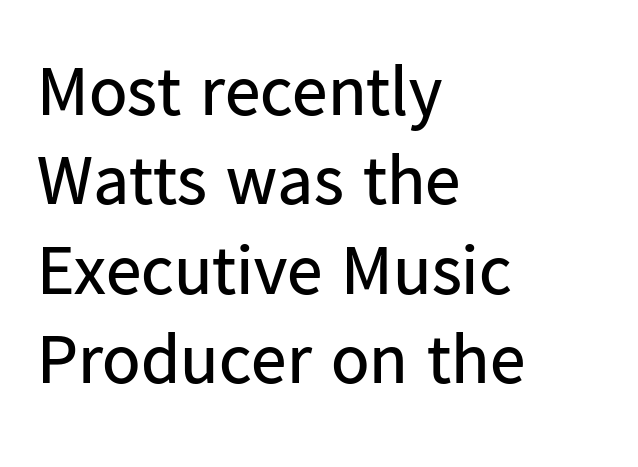
This sample keeps an unexceptional amount of space between lines. This reads as an unemphasized weight, regular at the heaviest. Characters remain perfectly vertical along every line. Each letter keeps its own natural width here, so spacing adapts to shape. The passage shown has conventional tracking throughout. This sample is left-justified, so line endings fall wherever the words run out.
